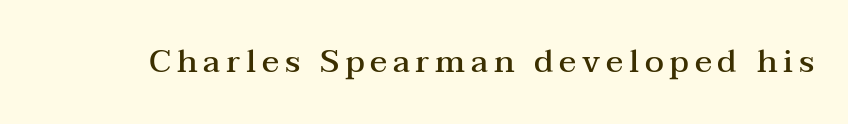
Q: Is the text bold? A: Semi-bold.
Q: Is the text italic (slanted)? A: No, it is upright.
Q: Is the typeface a serif or a sans-serif typeface? A: Serif.
Q: Is the text underlined? A: No.
Q: Width (condensed, normal, or wide)? A: Wide.
Q: Stroke contrast? A: Medium.
Q: x-height? A: Medium.
Q: Monospaced? A: No.
